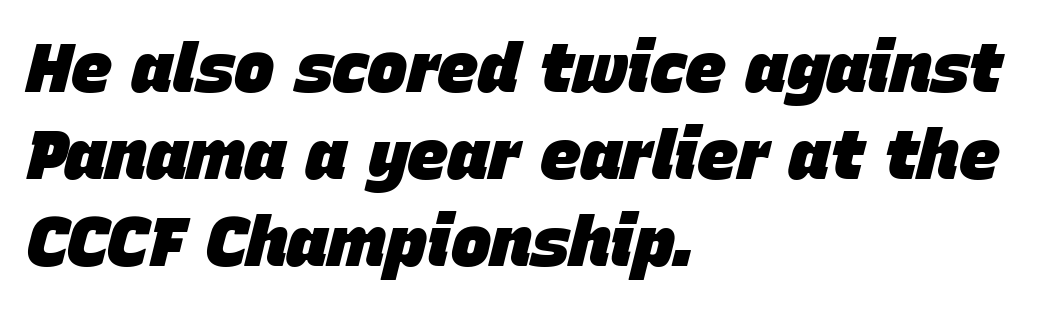
Q: Is the text bold? A: Yes.
Q: Is the text italic (slanted)? A: Yes, it leans right by about 15 degrees.
Q: Is the text underlined? A: No.
Q: How is the paragraph aligned? A: Left-aligned.
Q: Is the spacing between letters normal or unusually wide? A: Normal.
Q: Is the spacing between lines tight, normal or loose? A: Normal.
Q: Width (condensed, normal, or wide)? A: Normal.
Q: Stroke contrast? A: Low.
Q: x-height? A: Large.
Q: Monospaced? A: No.
